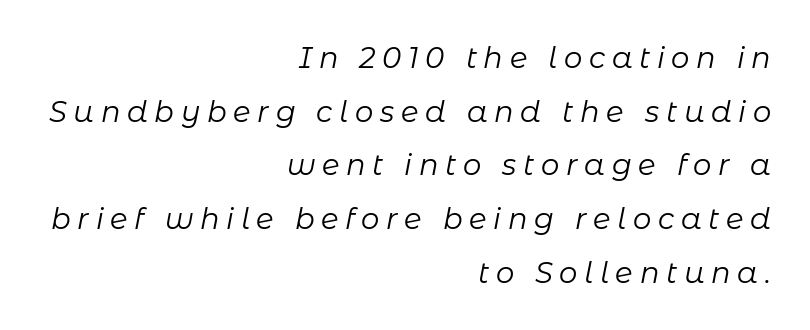
The image shows 29 px regular-weight type, italic (leaning right); set right-aligned, line spacing 1.85x, unusually wide letter spacing (+0.23 em), not underlined; low stroke contrast and a medium x-height.
